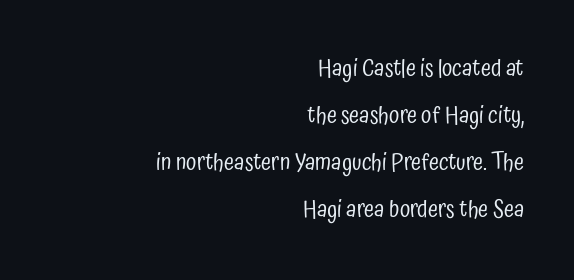
The axis of the letterforms is exactly vertical. Horizontal alignment here is rightward, an uncommon choice for prose. Tracking value appears to be zero — textbook default spacing. The weight would be labelled regular, book, light, or lighter still. A typesetter would call this leading open, well beyond the default.
